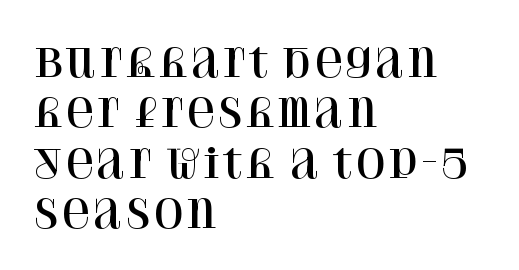
{"serif": "yes", "italic": "no", "width": "normal", "stroke_contrast": "high", "x_height": "large", "monospaced": "no", "underline": "no", "align": "left", "line_spacing": "normal", "line_spacing_ratio": 1.29, "letter_spacing": "normal", "letter_spacing_em": 0.0, "glyph_px": 39}
